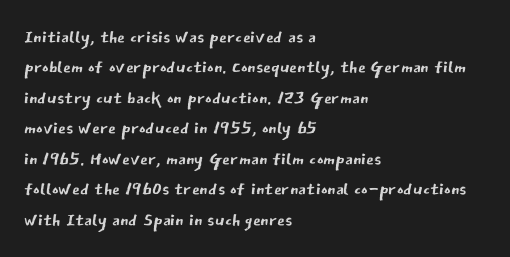
Q: Is the text bold? A: No.
Q: Is the text italic (slanted)? A: No, it is upright.
Q: Is the text underlined? A: No.
Q: How is the paragraph aligned? A: Left-aligned.
Q: Is the spacing between letters normal or unusually wide? A: Normal.
